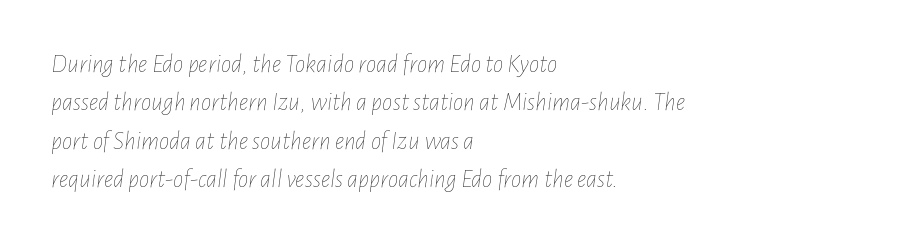
The image shows 26 px text type, italic (leaning right); set left-aligned, normal line spacing (1.48x), normal letter spacing, not underlined.
